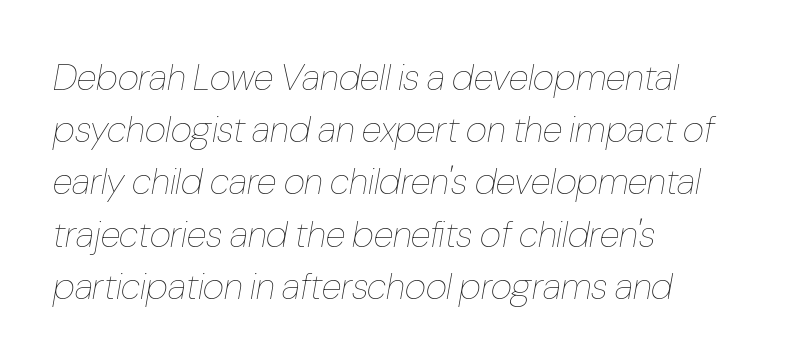
{"italic": "yes", "lean": "right", "slant_degrees": 10, "bold": "no", "weight": "thin", "width": "condensed", "stroke_contrast": "low", "x_height": "medium", "monospaced": "no", "underline": "no", "align": "left", "line_spacing": "normal", "line_spacing_ratio": 1.41, "letter_spacing": "normal", "letter_spacing_em": 0.0, "glyph_px": 37}
